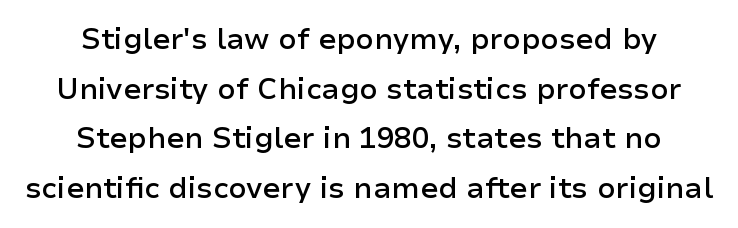
Check under the words: just untouched page. Vertical strokes here are truly vertical. Default kerning and tracking; the words read as compact shapes. The strokes are fattened partway — semibold, not bold. Teacher's note: observe the equal gaps on both sides — that is centered alignment.
